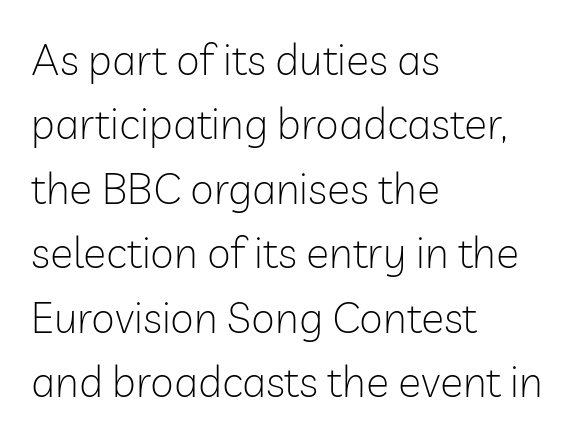
{"serif": "no", "italic": "no", "bold": "no", "weight": "light", "width": "normal", "stroke_contrast": "low", "x_height": "medium", "monospaced": "no", "underline": "no", "align": "left", "line_spacing": "normal", "line_spacing_ratio": 1.5, "letter_spacing": "normal", "letter_spacing_em": 0.0, "glyph_px": 43}
